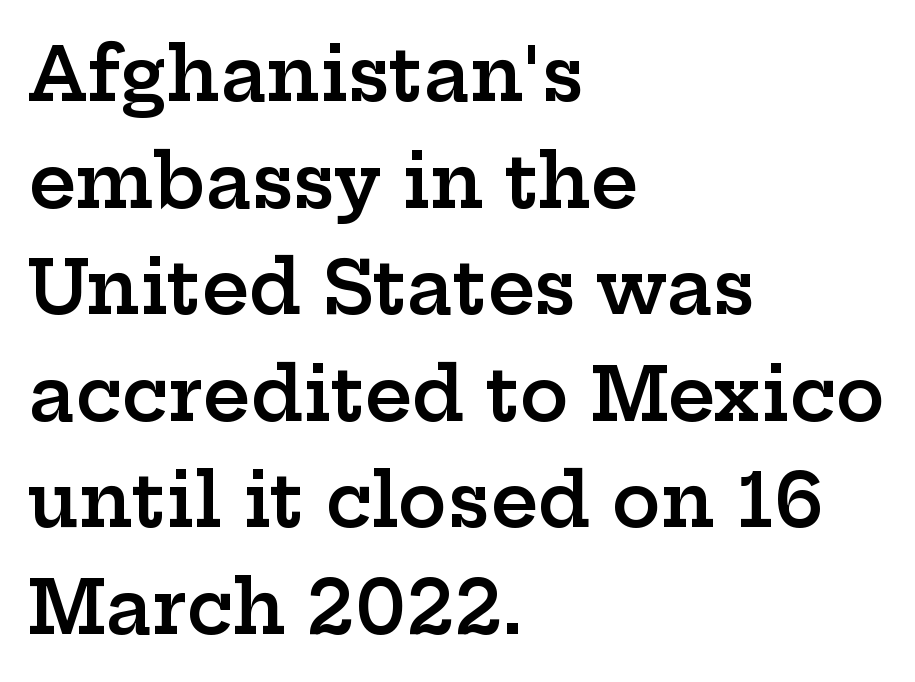
The image shows 73 px semibold, wide serif type, upright; set left-aligned, normal line spacing (1.46x), normal letter spacing, not underlined; low stroke contrast and a medium x-height.
